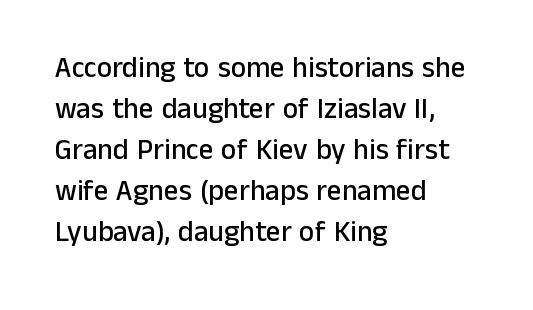
Q: Is the text italic (slanted)? A: No, it is upright.
Q: Is the typeface a serif or a sans-serif typeface? A: Sans-serif.
Q: Is the text underlined? A: No.
Q: How is the paragraph aligned? A: Left-aligned.
Q: Is the spacing between letters normal or unusually wide? A: Normal.
Q: Is the spacing between lines tight, normal or loose? A: Normal.
Q: Width (condensed, normal, or wide)? A: Normal.
Q: Stroke contrast? A: Low.
Q: x-height? A: Medium.
Q: Monospaced? A: No.
